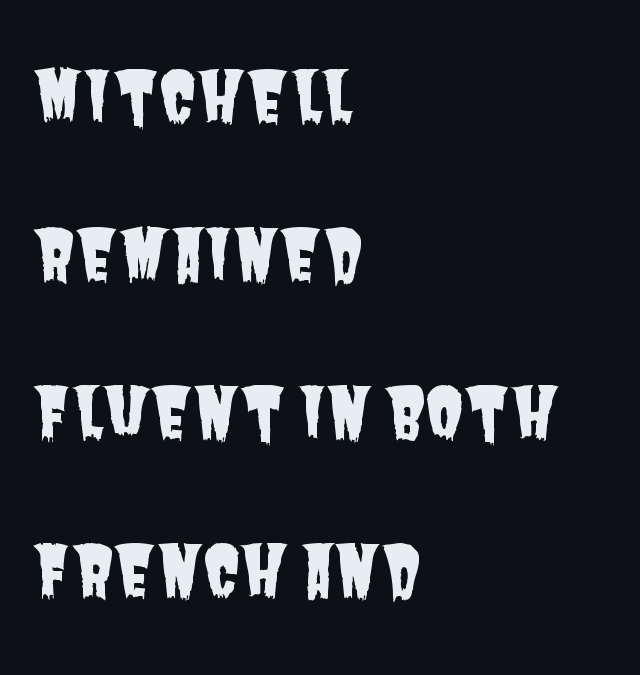
Airy leading. Regarding serifs, this sample does without them. The space directly below the letters is spotless. Tracking value appears to be zero — textbook default spacing. Reading down the block, your eye returns to a fixed left position each line. Character widths vary here, with narrow letters taking less room than wide ones.
